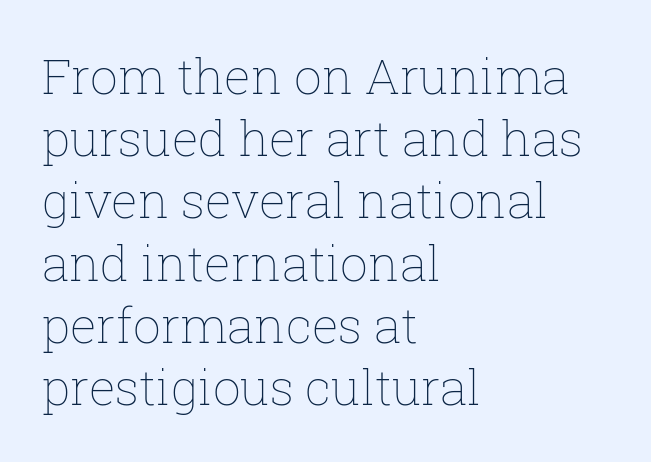
Q: Is the text bold? A: No.
Q: Is the text italic (slanted)? A: No, it is upright.
Q: Is the text underlined? A: No.
Q: How is the paragraph aligned? A: Left-aligned.
Q: Is the spacing between letters normal or unusually wide? A: Normal.
Q: Is the spacing between lines tight, normal or loose? A: Normal.
Q: Width (condensed, normal, or wide)? A: Normal.
Q: Stroke contrast? A: Low.
Q: x-height? A: Medium.
Q: Monospaced? A: No.
